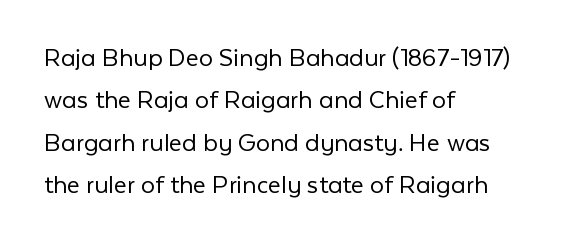
Q: Is the text bold? A: No.
Q: Is the text italic (slanted)? A: No, it is upright.
Q: Is the typeface a serif or a sans-serif typeface? A: Sans-serif.
Q: Is the text underlined? A: No.
Q: How is the paragraph aligned? A: Left-aligned.
Q: Is the spacing between letters normal or unusually wide? A: Normal.
Q: Is the spacing between lines tight, normal or loose? A: Normal.
Q: Width (condensed, normal, or wide)? A: Normal.
Q: Stroke contrast? A: Low.
Q: x-height? A: Medium.
Q: Monospaced? A: No.
